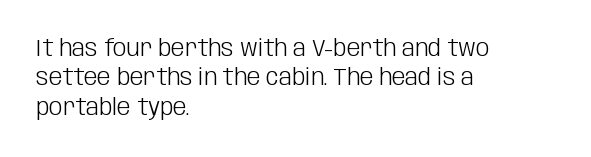
Notice how the stems are strictly vertical — no italics here. Standard letterfit; no display-style spreading of the glyphs. The space beneath each line is pristine and unruled. Counters stay open thanks to moderate or lighter strokes. A classic flush-left, rag-right setting is used for this passage.
